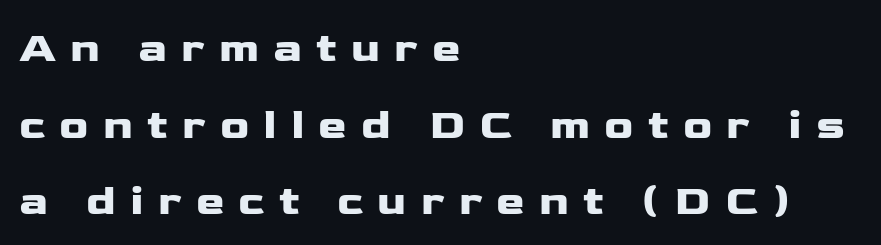
Q: Is the text italic (slanted)? A: No, it is upright.
Q: Is the typeface a serif or a sans-serif typeface? A: Sans-serif.
Q: Is the text underlined? A: No.
Q: How is the paragraph aligned? A: Left-aligned.
Q: Is the spacing between letters normal or unusually wide? A: Unusually wide.
Q: Width (condensed, normal, or wide)? A: Wide.
Q: Stroke contrast? A: Low.
Q: x-height? A: Medium.
Q: Monospaced? A: No.
